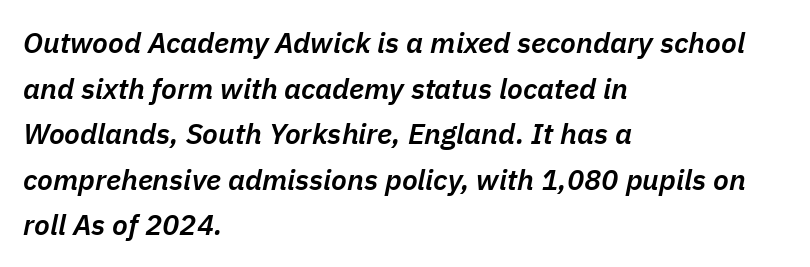
Q: Is the text bold? A: Semi-bold.
Q: Is the text italic (slanted)? A: Yes, it leans right by about 11 degrees.
Q: Is the text underlined? A: No.
Q: How is the paragraph aligned? A: Left-aligned.
Q: Is the spacing between letters normal or unusually wide? A: Normal.
Q: Is the spacing between lines tight, normal or loose? A: Normal.
Q: Width (condensed, normal, or wide)? A: Normal.
Q: Stroke contrast? A: Low.
Q: x-height? A: Medium.
Q: Monospaced? A: No.
